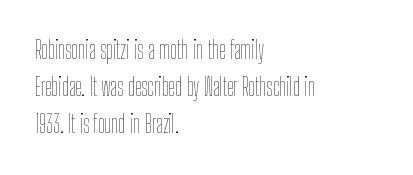
{"italic": "no", "bold": "no", "underline": "no", "align": "left", "line_spacing": "normal", "line_spacing_ratio": 1.55, "letter_spacing": "normal", "letter_spacing_em": 0.0, "glyph_px": 24}
